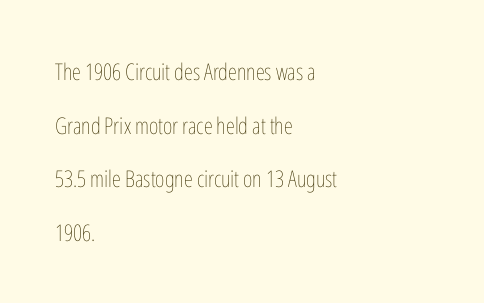
Check under the words: just untouched page. If you drew a ruler down the left edge, every line would touch it. Vertical spacing — loose. Rendered with straight, roman letterforms. Inter-character spacing is left at the font's built-in metrics. No chunkiness to these letters — they're not bold.
